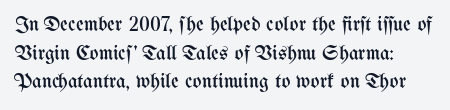
The letterforms sit at book weight or below. Is there much room between lines? A standard amount, neither cramped nor airy. This rendering leaves character spacing at its baseline value. The letters stand upright; this is a roman face. Lines of text with bare space underneath.
